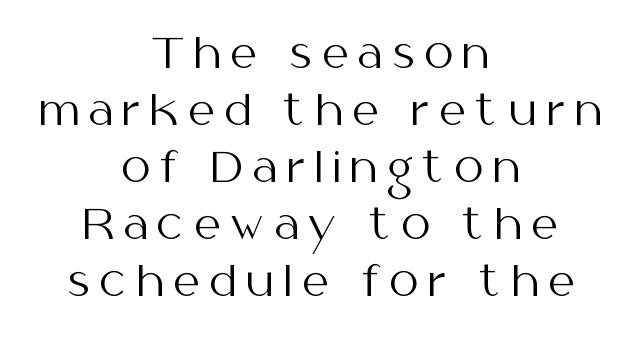
The characters are drawn with everyday or finer stroke widths. The face used here is a sans, in the tradition of grotesques and geometrics. Compared with typical body copy, the letter spacing here is much looser. A normal amount of white space separates one row of letters from the next.
